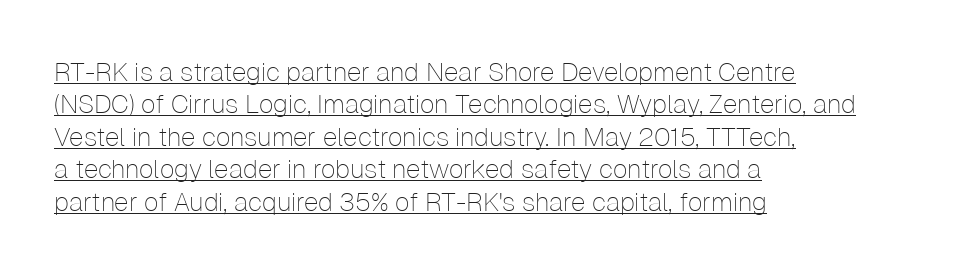
{"italic": "no", "bold": "no", "underline": "yes", "align": "left", "line_spacing": "normal", "line_spacing_ratio": 1.25, "letter_spacing": "normal", "letter_spacing_em": 0.0, "glyph_px": 26}
